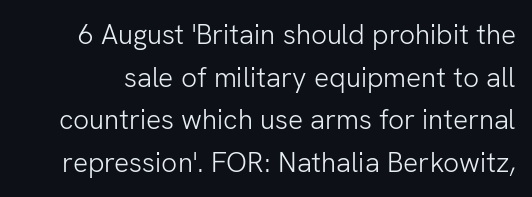
{"serif": "no", "italic": "no", "bold": "no", "weight": "light", "width": "normal", "stroke_contrast": "low", "x_height": "medium", "monospaced": "no", "underline": "no", "line_spacing": "normal", "line_spacing_ratio": 1.52, "letter_spacing": "normal", "letter_spacing_em": 0.0, "glyph_px": 28}
